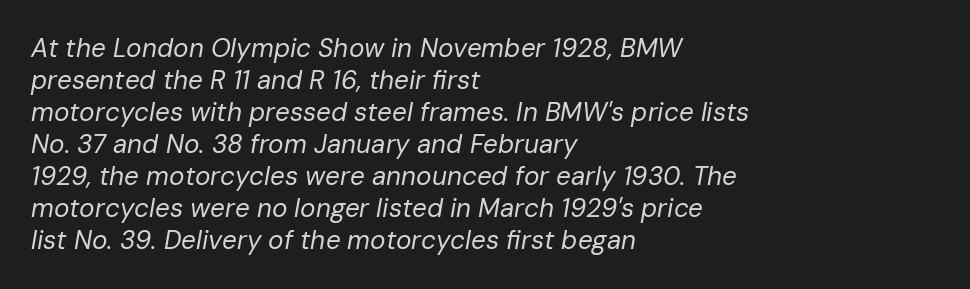
The image shows 26 px text type, italic (leaning right); set left-aligned, line spacing 1.23x, normal letter spacing, not underlined.
